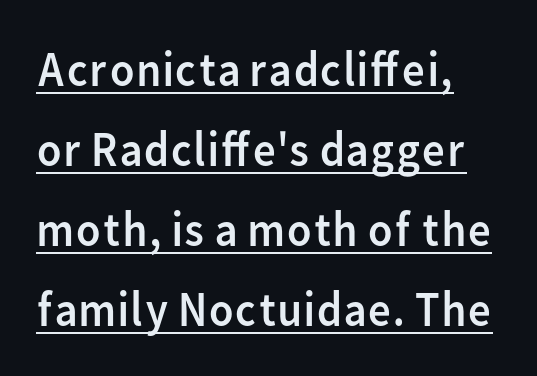
Q: Is the text bold? A: No.
Q: Is the text italic (slanted)? A: No, it is upright.
Q: Is the typeface a serif or a sans-serif typeface? A: Sans-serif.
Q: Is the text underlined? A: Yes.
Q: How is the paragraph aligned? A: Left-aligned.
Q: Is the spacing between letters normal or unusually wide? A: Normal.
Q: Is the spacing between lines tight, normal or loose? A: Normal.
Q: Width (condensed, normal, or wide)? A: Normal.
Q: Stroke contrast? A: Low.
Q: x-height? A: Medium.
Q: Monospaced? A: No.
